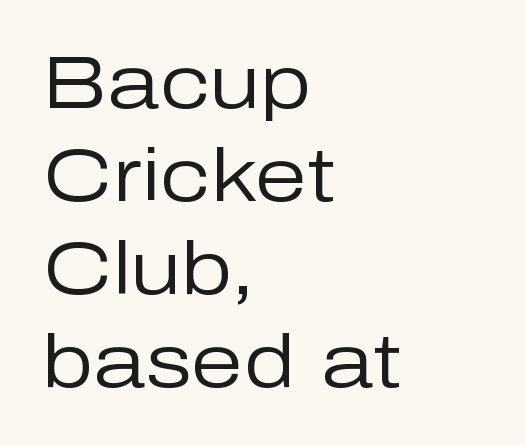
Q: Is the text bold? A: No.
Q: Is the text italic (slanted)? A: No, it is upright.
Q: Is the typeface a serif or a sans-serif typeface? A: Sans-serif.
Q: Is the text underlined? A: No.
Q: How is the paragraph aligned? A: Left-aligned.
Q: Is the spacing between letters normal or unusually wide? A: Normal.
Q: Width (condensed, normal, or wide)? A: Normal.
Q: Stroke contrast? A: Low.
Q: x-height? A: Medium.
Q: Monospaced? A: No.
